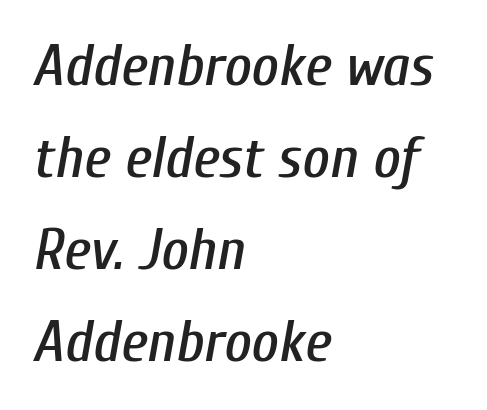
Underline: absent. These lines are rendered in a variable-pitch font. The space between consecutive lines is moderate. Layout note: lines flush left. Is the type slanted? Yes — the strokes lean at a clear angle. Inter-character spacing is left at the font's built-in metrics.
